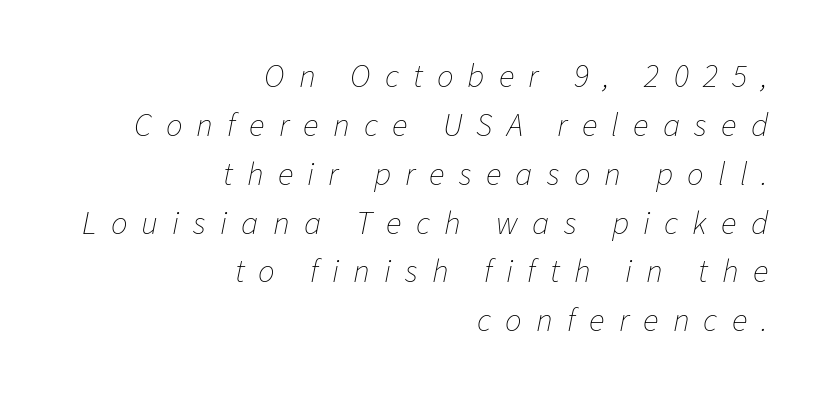
Q: Is the text bold? A: No.
Q: Is the text italic (slanted)? A: Yes, it leans right by about 11 degrees.
Q: Is the text underlined? A: No.
Q: How is the paragraph aligned? A: Right-aligned.
Q: Is the spacing between letters normal or unusually wide? A: Unusually wide.
Q: Is the spacing between lines tight, normal or loose? A: Normal.
Q: Width (condensed, normal, or wide)? A: Normal.
Q: Stroke contrast? A: Low.
Q: x-height? A: Medium.
Q: Monospaced? A: No.
